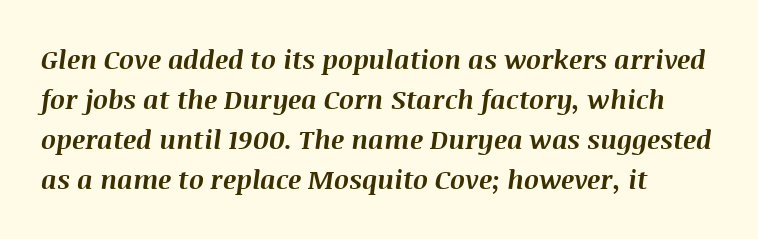
Q: Is the text bold? A: Yes.
Q: Is the text italic (slanted)? A: Yes, it leans right by about 8 degrees.
Q: Is the text underlined? A: No.
Q: How is the paragraph aligned? A: Left-aligned.
Q: Is the spacing between letters normal or unusually wide? A: Normal.
Q: Is the spacing between lines tight, normal or loose? A: Normal.
